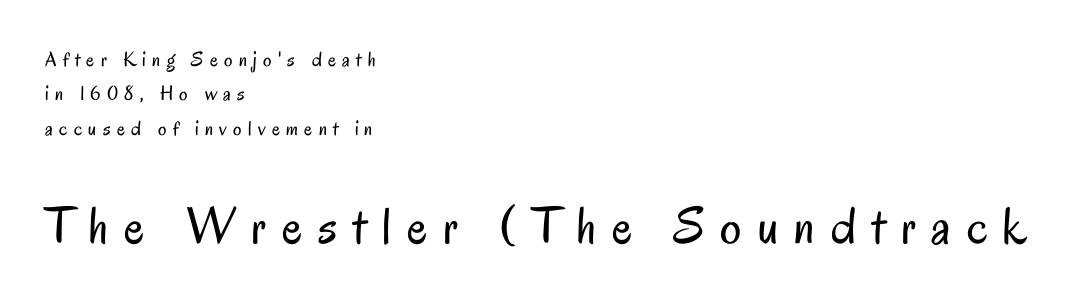
{"serif": "no", "italic": "no", "bold": "no", "weight": "regular", "width": "condensed", "stroke_contrast": "low", "x_height": "small", "monospaced": "no", "underline": "no", "align": "left", "line_spacing": "normal", "line_spacing_ratio": 1.64, "letter_spacing": "wide", "letter_spacing_em": 0.3, "larger_block": "second", "size_ratio": 2.52, "glyph_px": 53}
